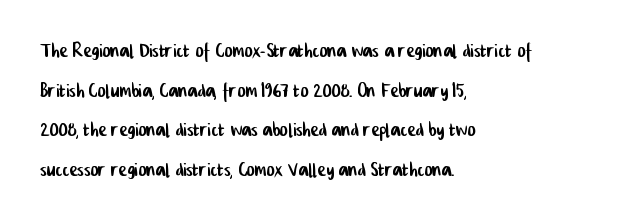
The image shows 25 px text type; set left-aligned, normal line spacing (1.59x), normal letter spacing, not underlined.
